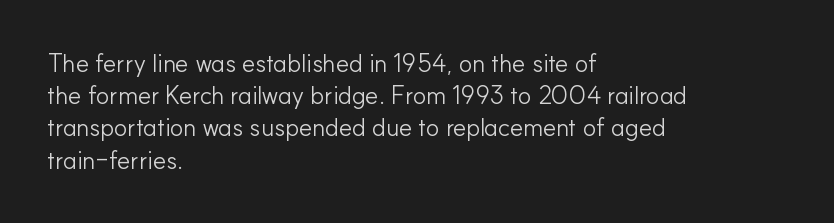
These lines keep a tight, regular rhythm from letter to letter. This sample is left-justified, so line endings fall wherever the words run out. The space between consecutive lines is moderate. Do the letters lean? They stand straight. The passage shown is not underscored anywhere. Stems and bowls with no extra thickness — not bold.
